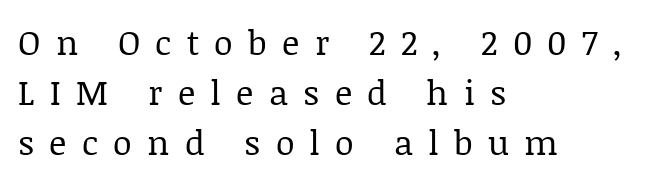
Q: Is the text bold? A: No.
Q: Is the text italic (slanted)? A: No, it is upright.
Q: Is the typeface a serif or a sans-serif typeface? A: Serif.
Q: Is the text underlined? A: No.
Q: How is the paragraph aligned? A: Left-aligned.
Q: Is the spacing between letters normal or unusually wide? A: Unusually wide.
Q: Is the spacing between lines tight, normal or loose? A: Normal.
Q: Width (condensed, normal, or wide)? A: Normal.
Q: Stroke contrast? A: Low.
Q: x-height? A: Large.
Q: Monospaced? A: No.
